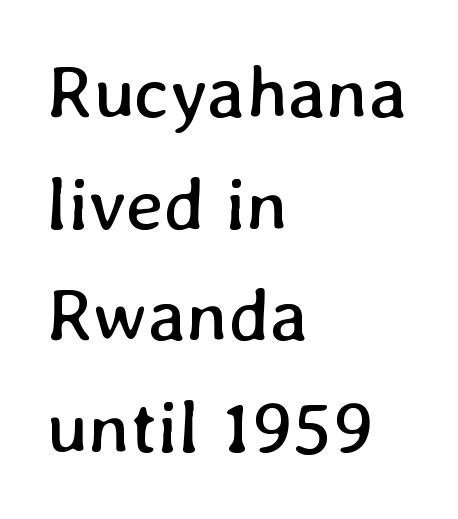
Q: Is the text bold? A: No.
Q: Is the text underlined? A: No.
Q: How is the paragraph aligned? A: Left-aligned.
Q: Is the spacing between letters normal or unusually wide? A: Normal.
Q: Is the spacing between lines tight, normal or loose? A: Normal.
Q: Width (condensed, normal, or wide)? A: Normal.
Q: Stroke contrast? A: Low.
Q: x-height? A: Medium.
Q: Monospaced? A: No.
